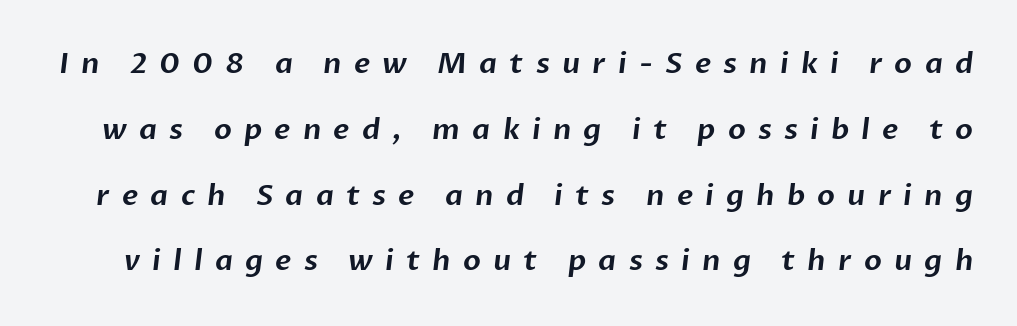
The image shows 29 px sans-serif type; set loose line spacing (2.27x), unusually wide letter spacing (+0.42 em), not underlined; low stroke contrast and a medium x-height.
